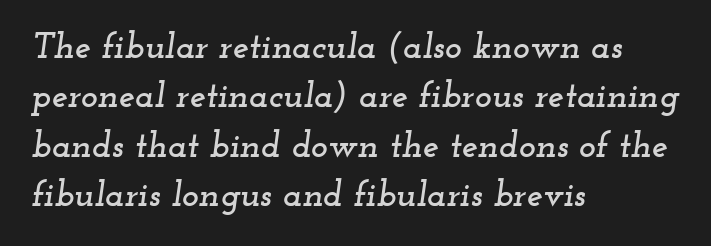
The lines are quadded left. You could not count columns in this text — the font is proportionally spaced. Serifs: yes, visible at the terminals of the letterforms. The line texture is even and compact thanks to regular tracking. Does the leading feel generous? No, just average.
